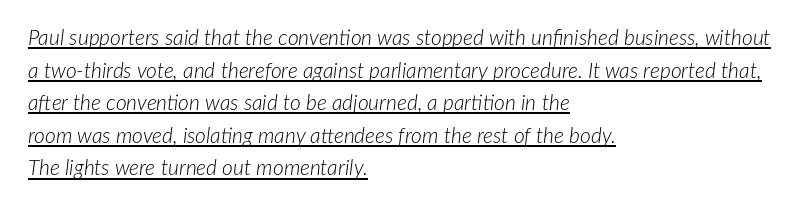
Q: Is the text bold? A: No.
Q: Is the text italic (slanted)? A: Yes, it leans right by about 7 degrees.
Q: Is the text underlined? A: Yes.
Q: How is the paragraph aligned? A: Left-aligned.
Q: Is the spacing between letters normal or unusually wide? A: Normal.
Q: Is the spacing between lines tight, normal or loose? A: Normal.
